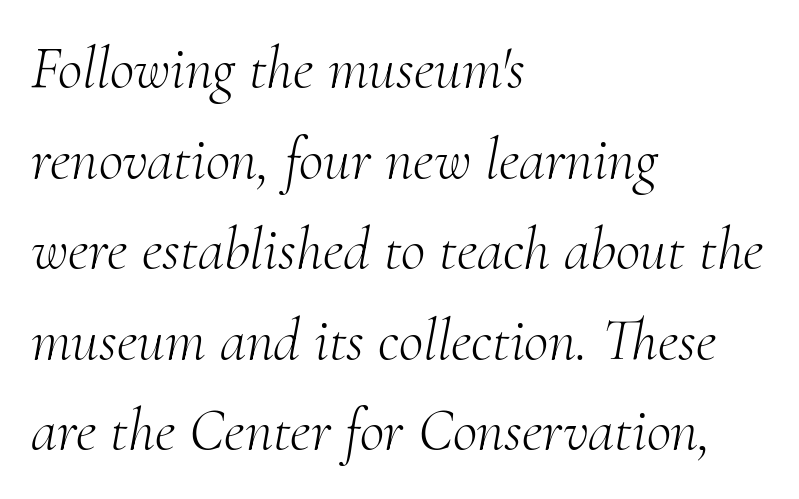
{"serif": "yes", "italic": "yes", "lean": "right", "slant_degrees": 10, "bold": "no", "weight": "light", "width": "normal", "stroke_contrast": "medium", "x_height": "small", "monospaced": "no", "underline": "no", "align": "left", "line_spacing": "normal", "line_spacing_ratio": 1.51, "letter_spacing": "normal", "letter_spacing_em": 0.0, "glyph_px": 60}
